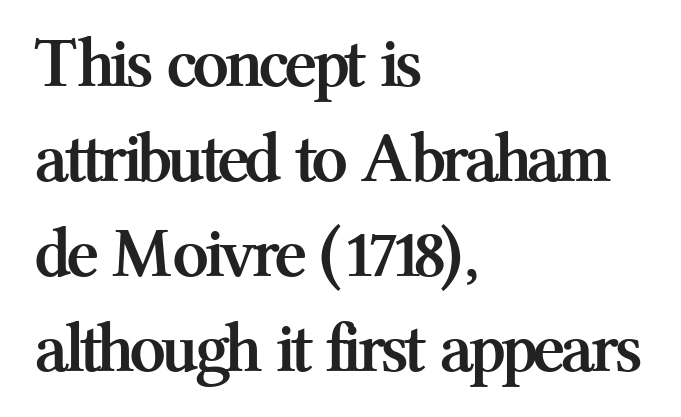
{"serif": "yes", "italic": "no", "bold": "yes", "weight": "semibold", "width": "normal", "stroke_contrast": "medium", "x_height": "medium", "monospaced": "no", "underline": "no", "align": "left", "line_spacing": "normal", "line_spacing_ratio": 1.32, "letter_spacing": "normal", "letter_spacing_em": 0.0, "glyph_px": 72}
